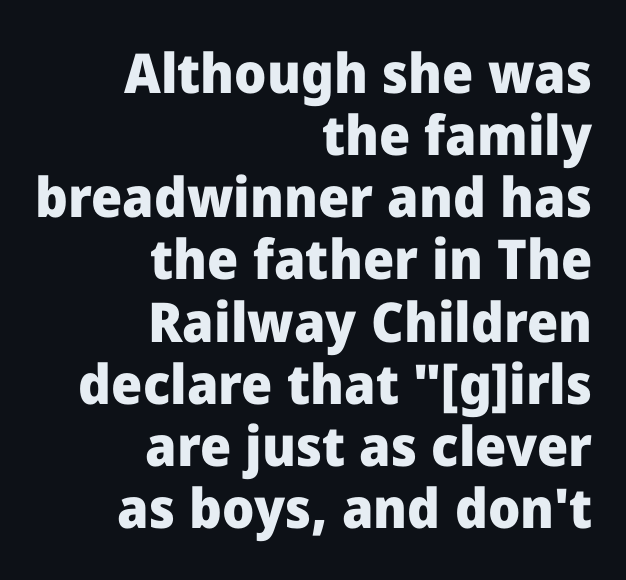
{"serif": "no", "italic": "no", "bold": "yes", "weight": "heavy", "width": "normal", "stroke_contrast": "low", "x_height": "medium", "monospaced": "no", "underline": "no", "align": "right", "line_spacing": "tight", "line_spacing_ratio": 1.13, "letter_spacing": "normal", "letter_spacing_em": 0.0, "glyph_px": 55}
